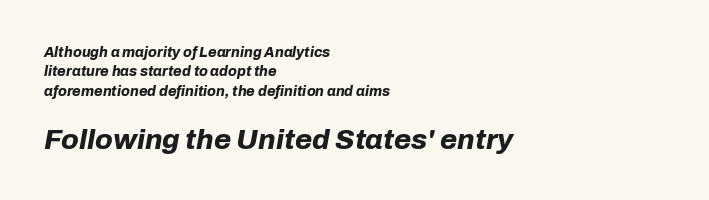
Look at the glyph heights: the lower group is clearly the bigger setting. This rendering uses left alignment, leaving the right contour irregular. The tracking reads as untouched default to a designer's eye. Proportional: the letters do not fall into vertical columns. The foot of each line stays bare and open.
